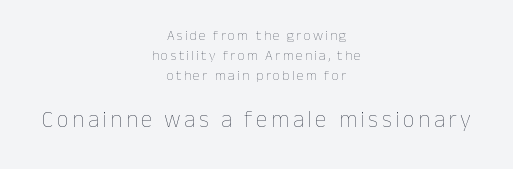
{"italic": "no", "bold": "no", "underline": "no", "align": "center", "line_spacing": "normal", "line_spacing_ratio": 1.43, "larger_block": "second", "size_ratio": 1.64, "glyph_px": 23}
